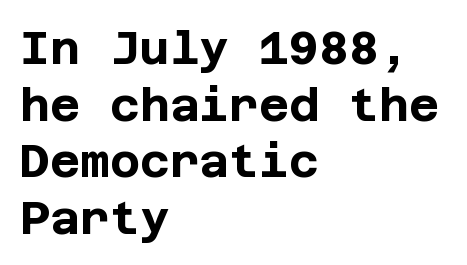
Q: Is the text bold? A: Yes.
Q: Is the text italic (slanted)? A: No, it is upright.
Q: Is the typeface a serif or a sans-serif typeface? A: Sans-serif.
Q: Is the text underlined? A: No.
Q: How is the paragraph aligned? A: Left-aligned.
Q: Is the spacing between letters normal or unusually wide? A: Normal.
Q: Width (condensed, normal, or wide)? A: Normal.
Q: Stroke contrast? A: Low.
Q: x-height? A: Large.
